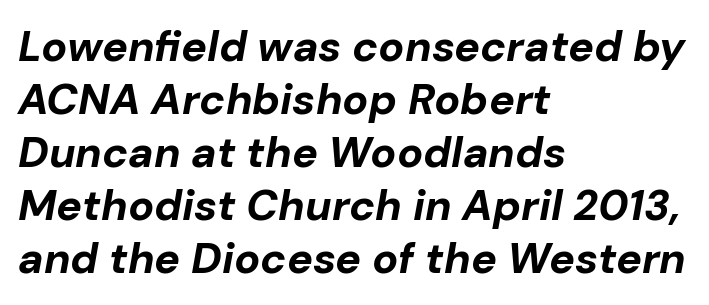
The image shows 43 px bold type, italic (leaning right); set left-aligned, line spacing 1.23x, normal letter spacing, not underlined; low stroke contrast and a medium x-height.
